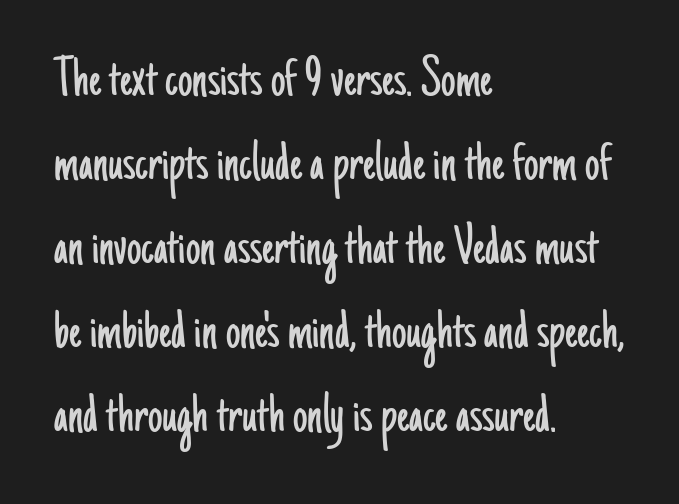
Q: Is the text bold? A: No.
Q: Is the text italic (slanted)? A: No, it is upright.
Q: Is the typeface a serif or a sans-serif typeface? A: Sans-serif.
Q: Is the text underlined? A: No.
Q: How is the paragraph aligned? A: Left-aligned.
Q: Is the spacing between letters normal or unusually wide? A: Normal.
Q: Is the spacing between lines tight, normal or loose? A: Normal.
Q: Width (condensed, normal, or wide)? A: Condensed.
Q: Stroke contrast? A: Low.
Q: x-height? A: Small.
Q: Monospaced? A: No.
